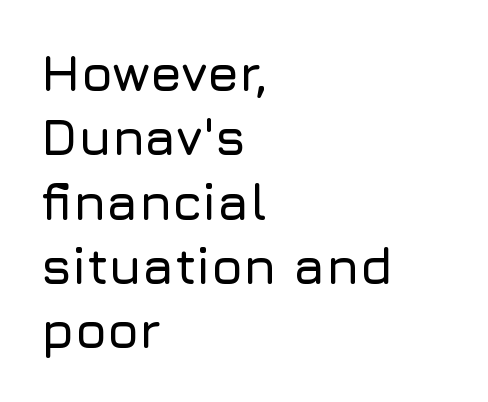
Q: Is the text italic (slanted)? A: No, it is upright.
Q: Is the typeface a serif or a sans-serif typeface? A: Sans-serif.
Q: Is the text underlined? A: No.
Q: How is the paragraph aligned? A: Left-aligned.
Q: Is the spacing between letters normal or unusually wide? A: Normal.
Q: Is the spacing between lines tight, normal or loose? A: Normal.
Q: Width (condensed, normal, or wide)? A: Normal.
Q: Stroke contrast? A: Low.
Q: x-height? A: Medium.
Q: Monospaced? A: No.
